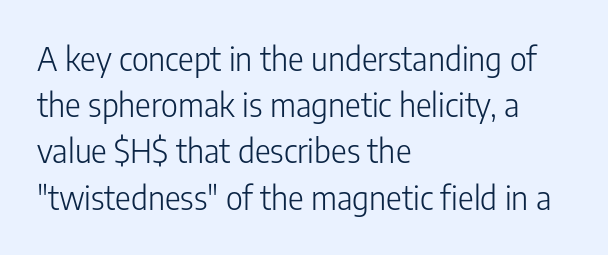
The image shows 33 px light, condensed sans-serif type, upright; set left-aligned, normal line spacing (1.4x), normal letter spacing, not underlined; low stroke contrast and a medium x-height.
